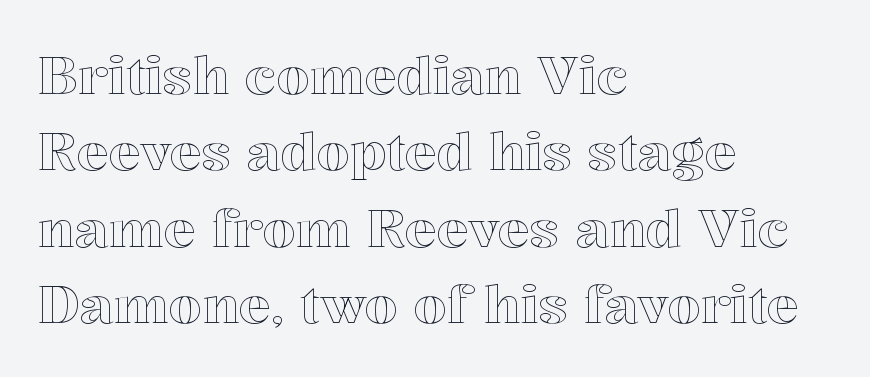
{"italic": "no", "width": "normal", "x_height": "medium", "monospaced": "no", "underline": "no", "align": "left", "line_spacing": "normal", "line_spacing_ratio": 1.44, "letter_spacing": "normal", "letter_spacing_em": 0.0, "glyph_px": 53}
